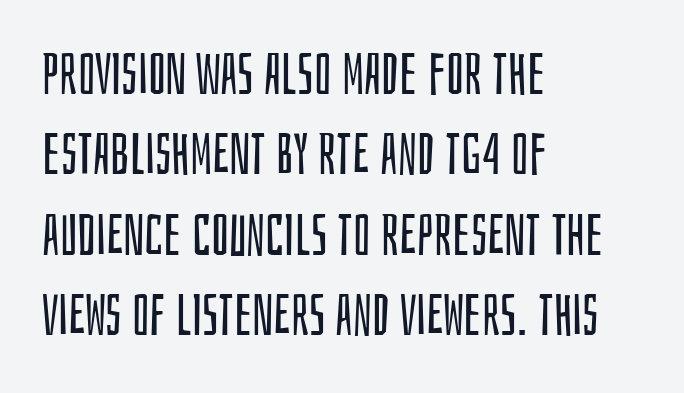
Q: Is the text bold? A: No.
Q: Is the text italic (slanted)? A: No, it is upright.
Q: Is the typeface a serif or a sans-serif typeface? A: Sans-serif.
Q: Is the text underlined? A: No.
Q: How is the paragraph aligned? A: Left-aligned.
Q: Is the spacing between letters normal or unusually wide? A: Normal.
Q: Is the spacing between lines tight, normal or loose? A: Normal.
Q: Width (condensed, normal, or wide)? A: Condensed.
Q: Stroke contrast? A: Low.
Q: x-height? A: Large.
Q: Monospaced? A: No.
